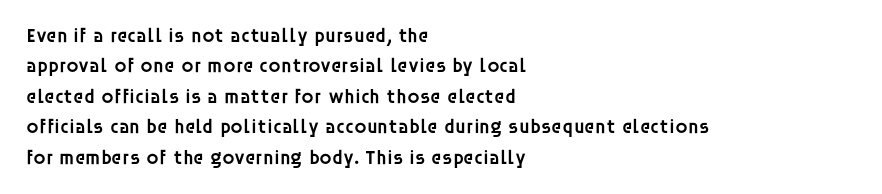
This block has exactly the height ordinary leading produces. Decoration check: the copy has no underline. Firm but not heavy-handed strokes: this text is semibold. Here the glyphs are tracked normally, forming tight word shapes. Style check: upright. Visually the block forms a straight wall on the left and a jagged coastline on the right.
